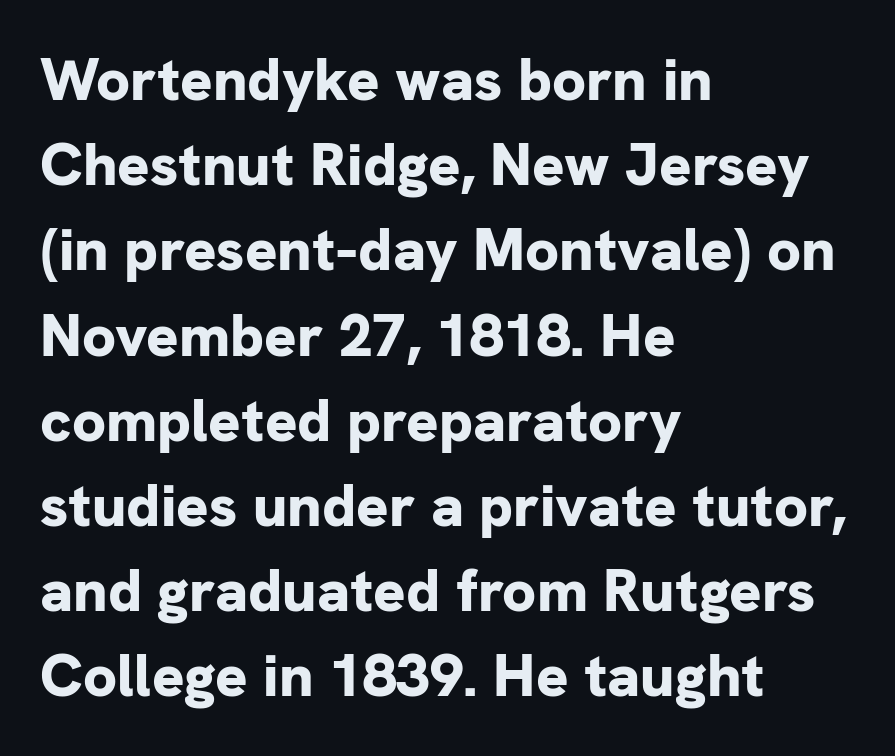
Q: Is the text bold? A: Yes.
Q: Is the text italic (slanted)? A: No, it is upright.
Q: Is the typeface a serif or a sans-serif typeface? A: Sans-serif.
Q: Is the text underlined? A: No.
Q: How is the paragraph aligned? A: Left-aligned.
Q: Is the spacing between letters normal or unusually wide? A: Normal.
Q: Is the spacing between lines tight, normal or loose? A: Normal.
Q: Width (condensed, normal, or wide)? A: Normal.
Q: Stroke contrast? A: Low.
Q: x-height? A: Medium.
Q: Monospaced? A: No.
